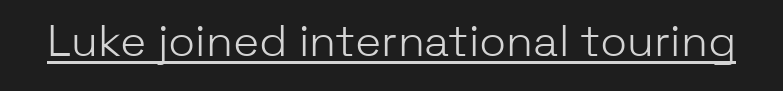
Q: Is the text bold? A: No.
Q: Is the text italic (slanted)? A: No, it is upright.
Q: Is the typeface a serif or a sans-serif typeface? A: Sans-serif.
Q: Is the text underlined? A: Yes.
Q: Is the spacing between letters normal or unusually wide? A: Normal.
Q: Width (condensed, normal, or wide)? A: Normal.
Q: Stroke contrast? A: Low.
Q: x-height? A: Medium.
Q: Monospaced? A: No.
